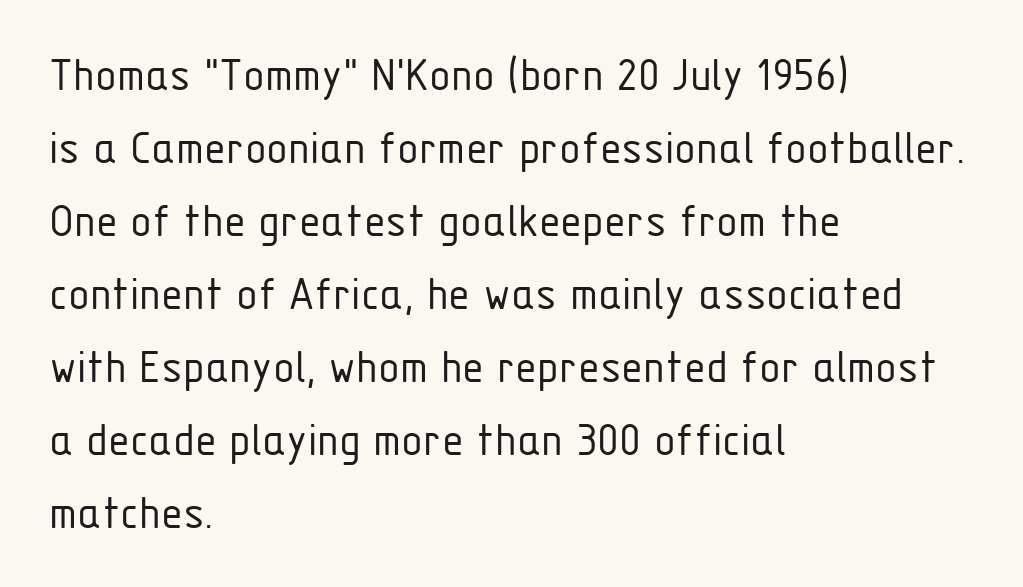
Q: Is the text bold? A: No.
Q: Is the text italic (slanted)? A: No, it is upright.
Q: Is the typeface a serif or a sans-serif typeface? A: Sans-serif.
Q: Is the text underlined? A: No.
Q: How is the paragraph aligned? A: Left-aligned.
Q: Is the spacing between letters normal or unusually wide? A: Normal.
Q: Is the spacing between lines tight, normal or loose? A: Normal.
Q: Width (condensed, normal, or wide)? A: Condensed.
Q: Stroke contrast? A: Low.
Q: x-height? A: Medium.
Q: Monospaced? A: No.
